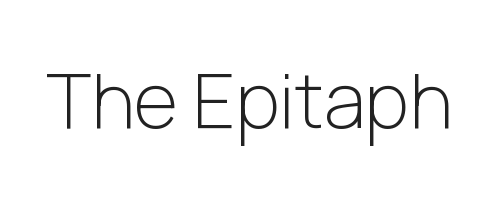
{"serif": "no", "italic": "no", "bold": "no", "weight": "light", "width": "normal", "stroke_contrast": "low", "x_height": "medium", "monospaced": "no", "underline": "no", "letter_spacing": "normal", "letter_spacing_em": 0.0, "glyph_px": 76}
